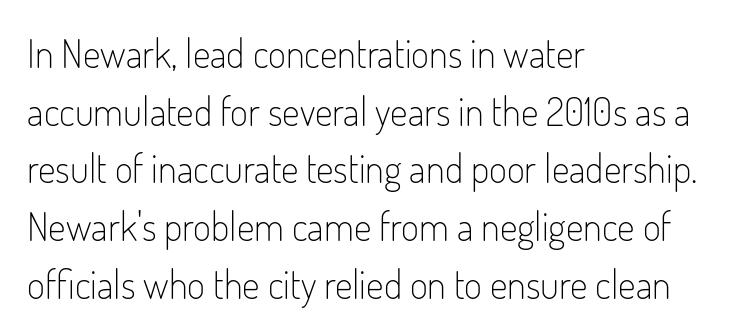
{"serif": "no", "italic": "no", "bold": "no", "weight": "light", "width": "condensed", "stroke_contrast": "low", "x_height": "small", "monospaced": "no", "underline": "no", "align": "left", "line_spacing": "normal", "line_spacing_ratio": 1.48, "letter_spacing": "normal", "letter_spacing_em": 0.0, "glyph_px": 39}
